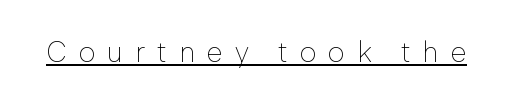
{"serif": "no", "italic": "no", "bold": "no", "weight": "thin", "width": "normal", "stroke_contrast": "low", "x_height": "medium", "monospaced": "no", "underline": "yes", "letter_spacing": "wide", "letter_spacing_em": 0.41, "glyph_px": 29}
